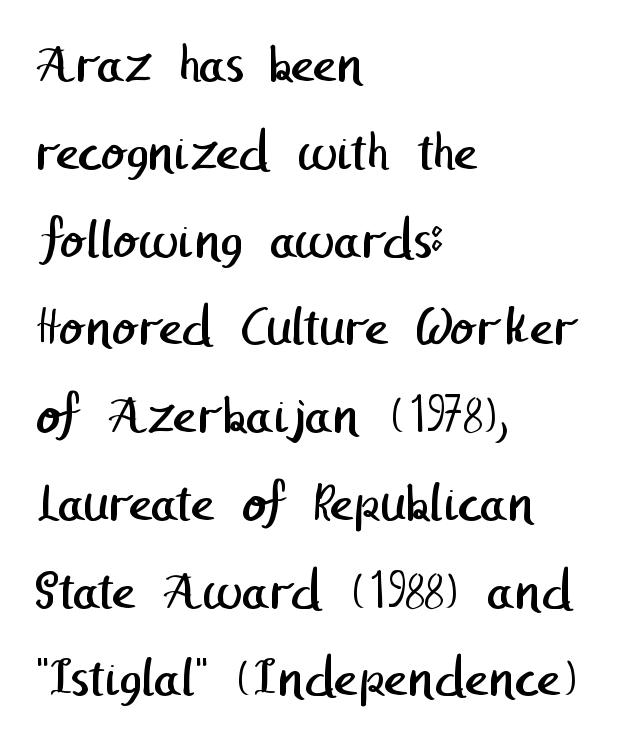
Q: Is the text bold? A: No.
Q: Is the typeface a serif or a sans-serif typeface? A: Sans-serif.
Q: Is the text underlined? A: No.
Q: How is the paragraph aligned? A: Left-aligned.
Q: Is the spacing between letters normal or unusually wide? A: Normal.
Q: Is the spacing between lines tight, normal or loose? A: Normal.
Q: Width (condensed, normal, or wide)? A: Normal.
Q: Stroke contrast? A: Low.
Q: x-height? A: Medium.
